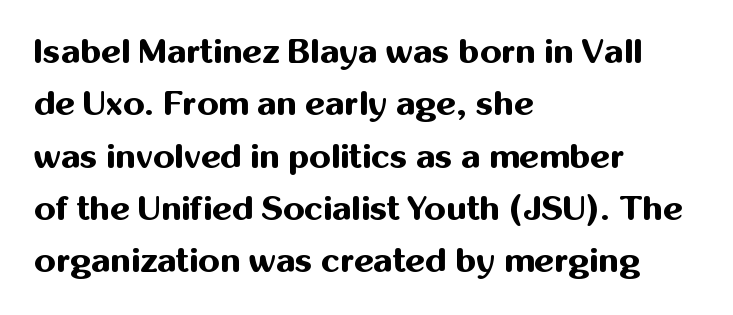
What weight is shown? A full bold with thick strokes. The line texture is even and compact thanks to regular tracking. In CSS terms this would be text-align: left. The passage shown is typed in a proportional face where columns would drift.
